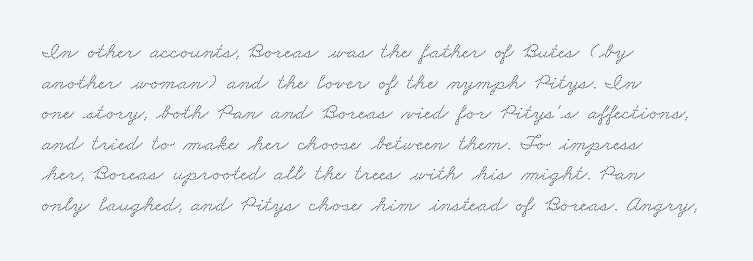
{"underline": "no", "align": "left", "line_spacing": "normal", "line_spacing_ratio": 1.33, "letter_spacing": "normal", "letter_spacing_em": 0.0, "glyph_px": 23}
